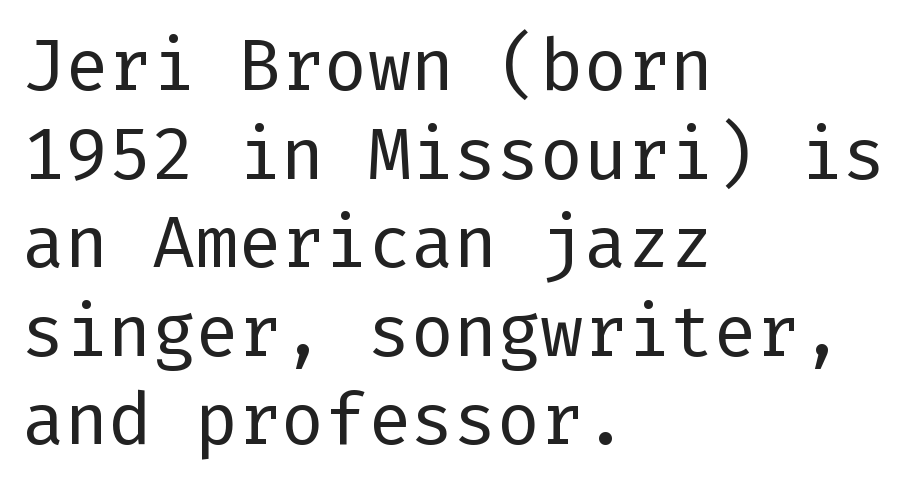
Letter spacing: default. Where is the straight margin? On the left. Unlike a traditional serif, this face leaves its strokes unadorned. Italic: no, the glyphs are upright roman. Summary of weight: not heavy and not bold. The glyphs are unaccompanied by any horizontal stroke below them.
